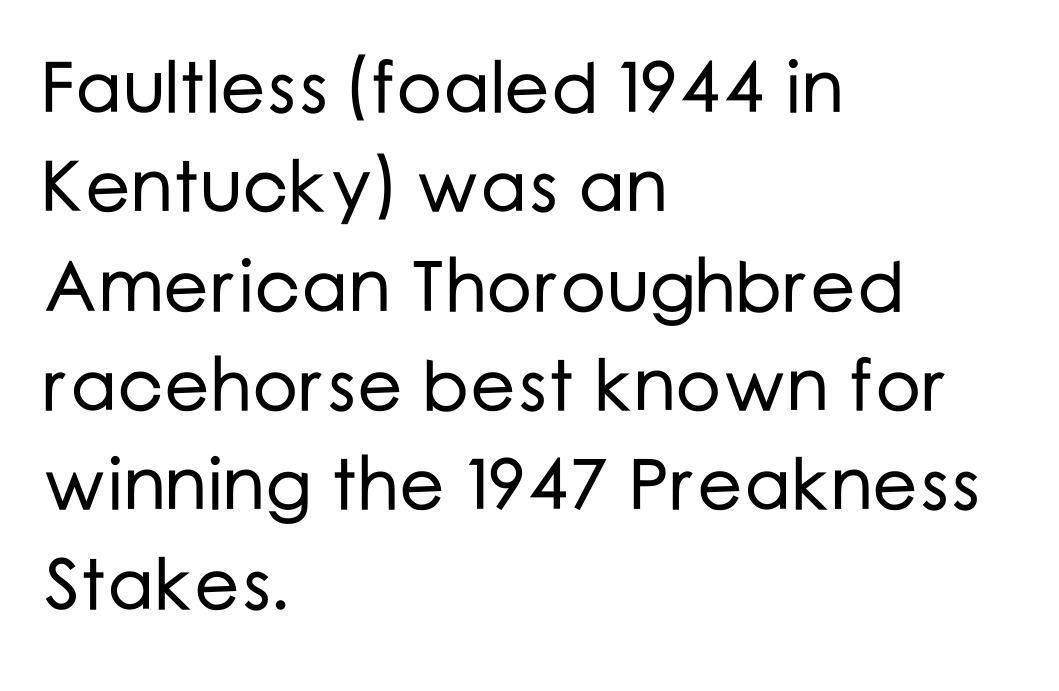
The image shows 72 px sans-serif type, upright; set left-aligned, normal line spacing (1.38x), normal letter spacing, not underlined; low stroke contrast and a medium x-height.
